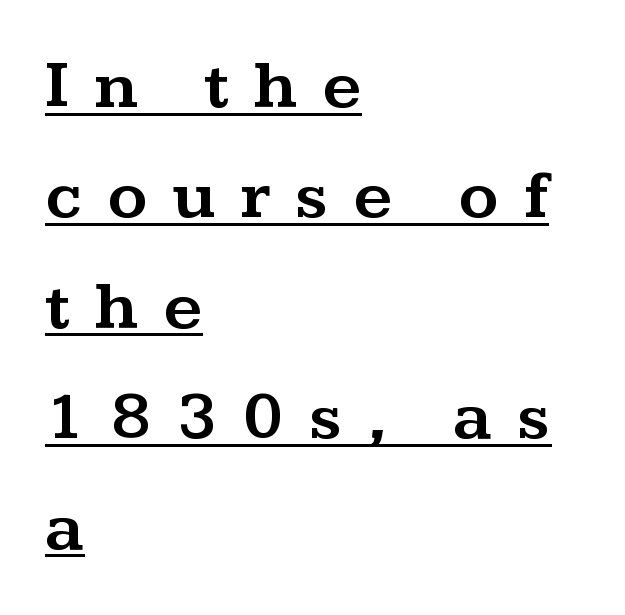
The image shows 69 px wide serif type, upright; set left-aligned, normal line spacing (1.6x), unusually wide letter spacing (+0.36 em), underlined; medium stroke contrast and a medium x-height.
